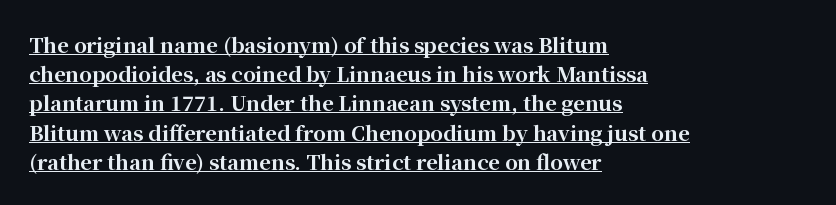
Each word holds together tightly as a unit, with standard inter-letter gaps. Whoever set this chose a conventional vertical rhythm. Does the lettering tilt? It doesn't — this is upright. Typesetter's note: full bold, strokes at maximum text heaviness.
